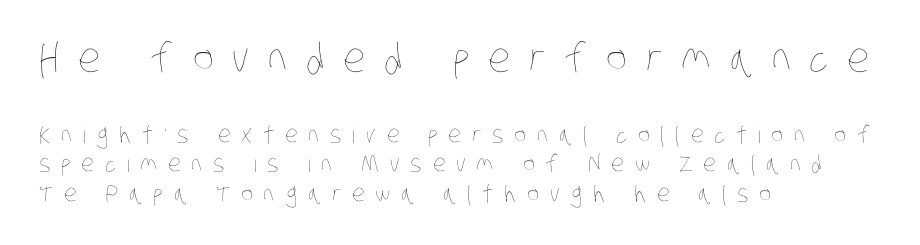
Typeset ragged right — the left edge is the straight one. The rendering uses natural spacing where letterforms have individual widths. The letterforms stand isolated, each surrounded by extra space. Lines of text with bare space underneath. Of the two passages, the one on top uses the larger point size. The space between consecutive lines is moderate.
